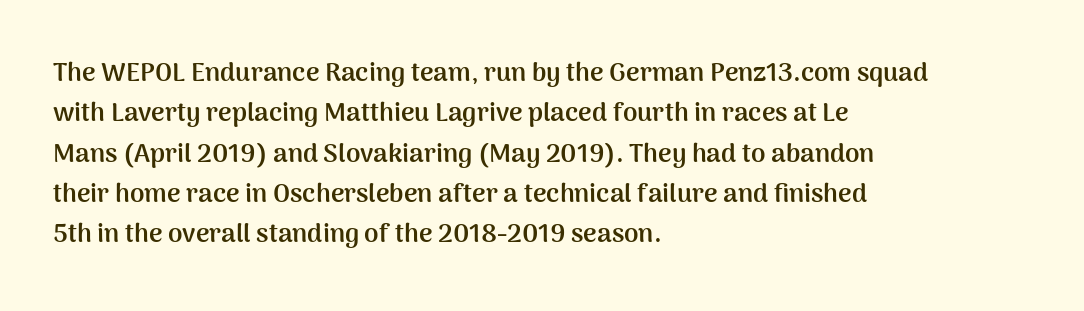
Q: Is the text bold? A: Yes.
Q: Is the text italic (slanted)? A: No, it is upright.
Q: Is the text underlined? A: No.
Q: How is the paragraph aligned? A: Left-aligned.
Q: Is the spacing between letters normal or unusually wide? A: Normal.
Q: Is the spacing between lines tight, normal or loose? A: Normal.
